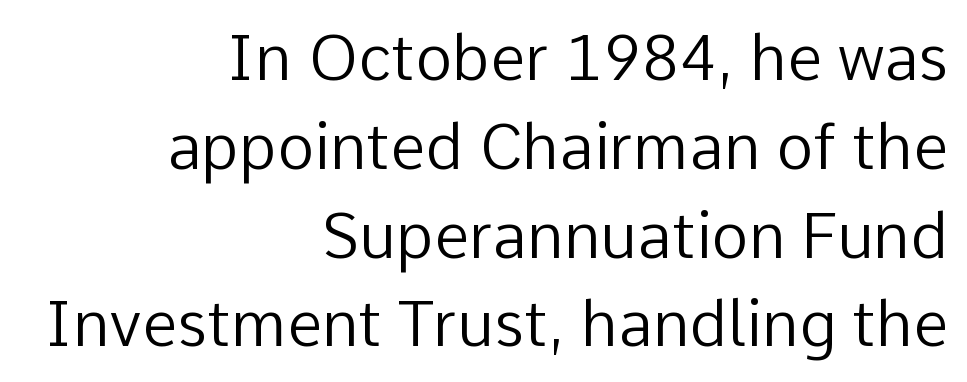
Q: Is the text bold? A: No.
Q: Is the text italic (slanted)? A: No, it is upright.
Q: Is the typeface a serif or a sans-serif typeface? A: Sans-serif.
Q: Is the text underlined? A: No.
Q: How is the paragraph aligned? A: Right-aligned.
Q: Is the spacing between letters normal or unusually wide? A: Normal.
Q: Is the spacing between lines tight, normal or loose? A: Normal.
Q: Width (condensed, normal, or wide)? A: Normal.
Q: Stroke contrast? A: Low.
Q: x-height? A: Medium.
Q: Monospaced? A: No.
